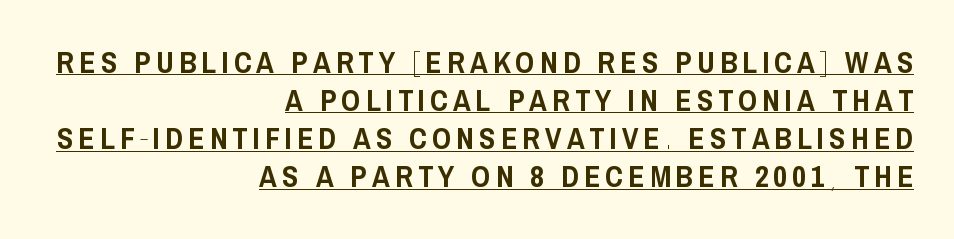
To sum up the face: it is a sans, with no serifs. The lettering stays uniformly vertical, giving the passage a roman look. Somebody hit Ctrl+U on this one — the words are underlined. Do the characters align in a grid? No, the font is proportional.
